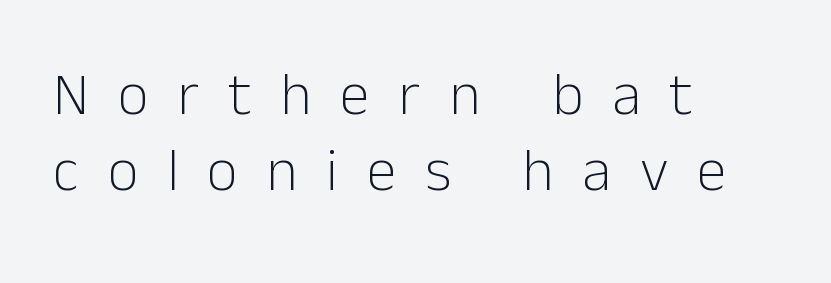
The image shows 60 px light sans-serif type, upright; set left-aligned, normal line spacing (1.26x), unusually wide letter spacing (+0.48 em), not underlined; low stroke contrast and a medium x-height.
